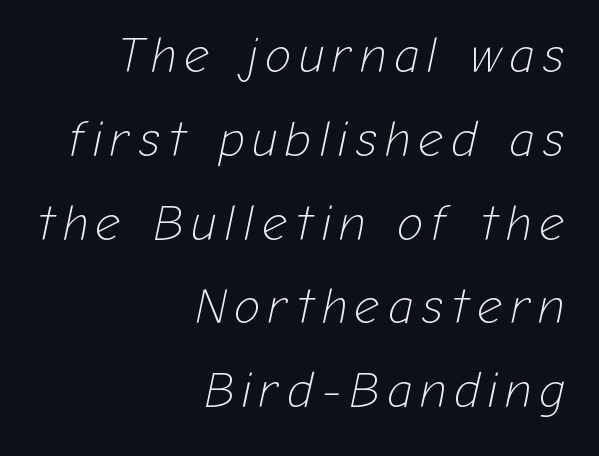
The image shows 49 px light type, italic (leaning right); set right-aligned, line spacing 1.71x, not underlined; low stroke contrast and a medium x-height.
